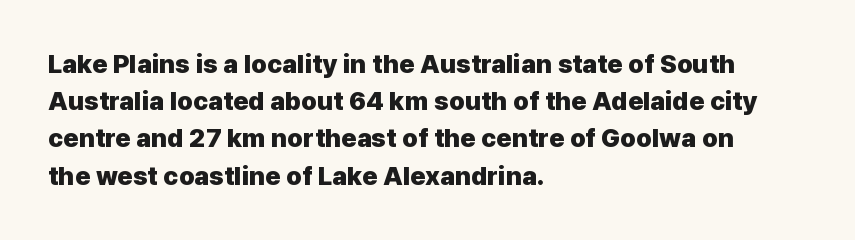
Q: Is the text bold? A: Yes.
Q: Is the text italic (slanted)? A: No, it is upright.
Q: Is the text underlined? A: No.
Q: How is the paragraph aligned? A: Left-aligned.
Q: Is the spacing between letters normal or unusually wide? A: Normal.
Q: Is the spacing between lines tight, normal or loose? A: Normal.
